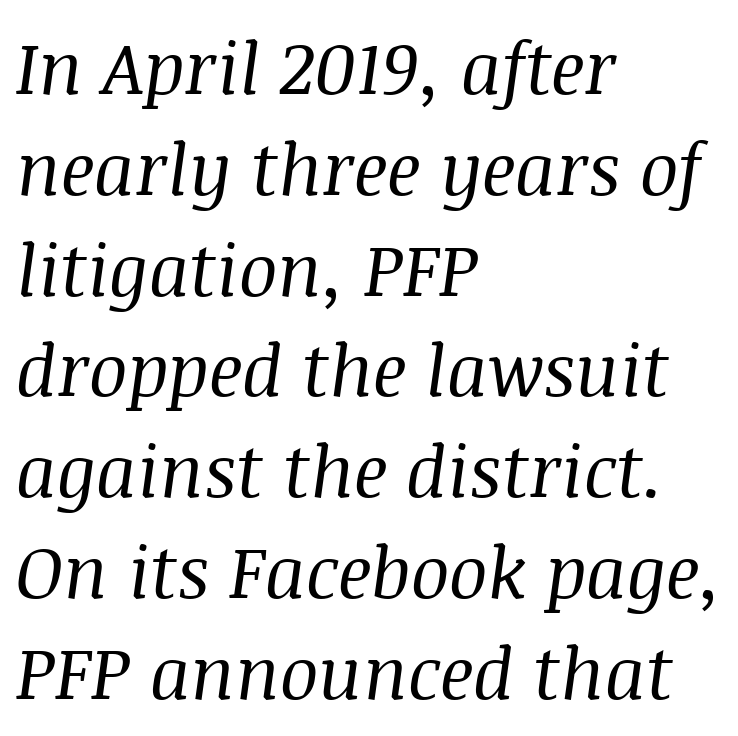
What stands out about the letter spacing? Nothing — it is the standard amount. The whole block is typeset with a tilt. Just letters on the line, the space beneath them empty. The lines in this sample share a left origin and differ only in where they stop.
